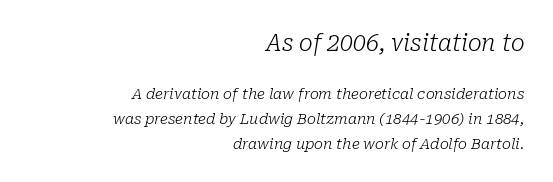
{"italic": "yes", "lean": "right", "slant_degrees": 10, "bold": "no", "underline": "no", "align": "right", "line_spacing": "normal", "line_spacing_ratio": 1.65, "letter_spacing": "normal", "letter_spacing_em": 0.0, "larger_block": "first", "size_ratio": 1.53, "glyph_px": 23}
